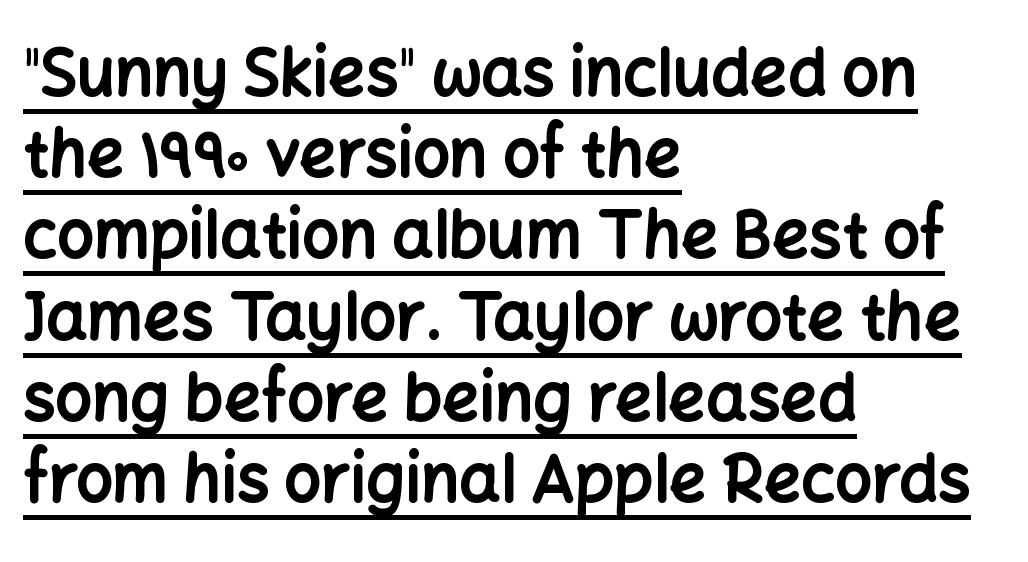
Summary of vertical rhythm: regular, with standard interline spacing. Caption: multi-line text, flush left, ragged right. Do the characters align in a grid? No, the font is proportional. Short note: letters normally spaced. Rendered with straight, roman letterforms. Typographically, this falls in the sans-serif category.
